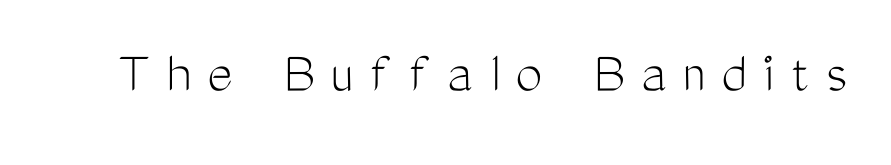
The letters are spread apart with noticeably loose tracking. This sample uses an upright cut, with every glyph sitting square on the baseline. Letters rest on an invisible, unmarked baseline. Examine the stroke ends and you'll find no serifs. Spacing verdict: proportional, widths tailored to each character.
